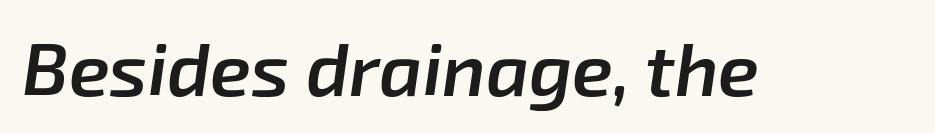
Q: Is the text bold? A: Semi-bold.
Q: Is the text italic (slanted)? A: Yes, it leans right by about 8 degrees.
Q: Is the text underlined? A: No.
Q: Is the spacing between letters normal or unusually wide? A: Normal.
Q: Width (condensed, normal, or wide)? A: Normal.
Q: Stroke contrast? A: Low.
Q: x-height? A: Medium.
Q: Monospaced? A: No.
